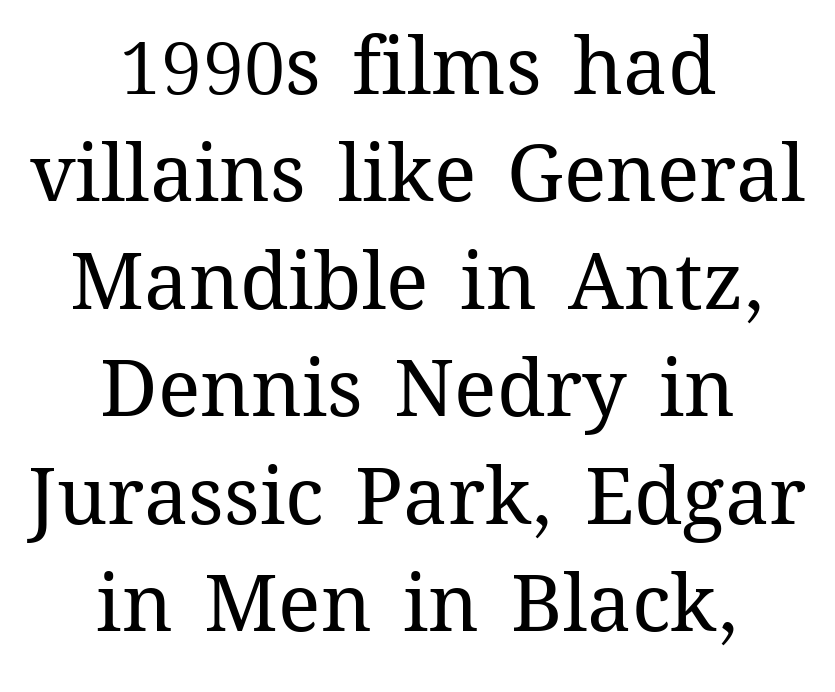
This is the regular roman posture of the typeface. The face used here is proportionally spaced, like ordinary book or web type. The face used here is rendered with its standard letterfit. Evenly set lines give the paragraph a standard silhouette. In CSS terms this would be text-align: center.
